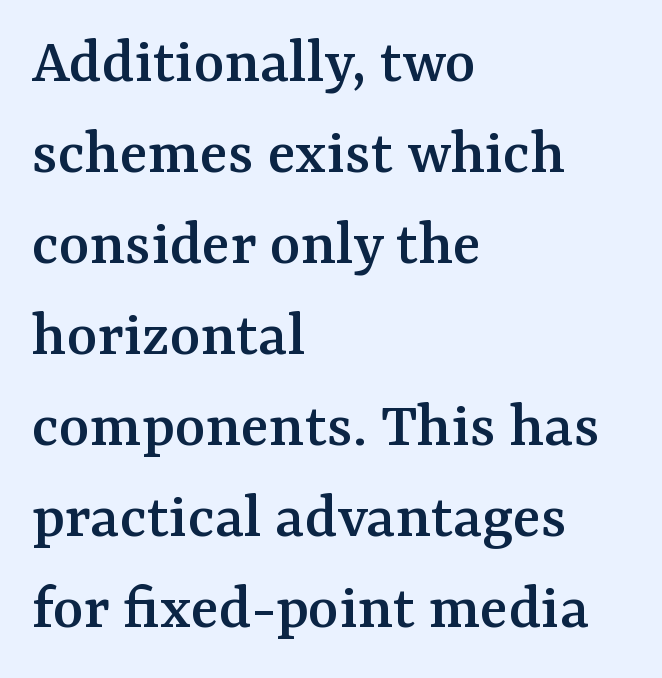
The image shows 66 px serif type, upright; set left-aligned, normal line spacing (1.38x), normal letter spacing, not underlined; medium stroke contrast and a medium x-height.
